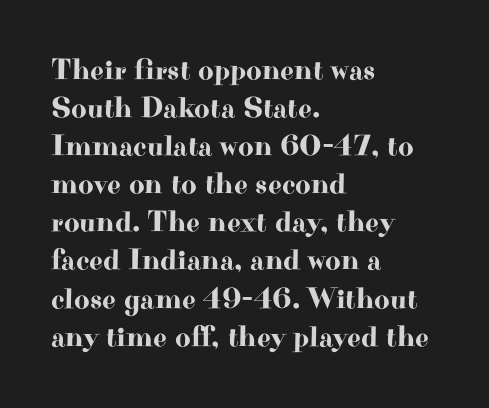
Q: Is the text italic (slanted)? A: No, it is upright.
Q: Is the typeface a serif or a sans-serif typeface? A: Serif.
Q: Is the text underlined? A: No.
Q: How is the paragraph aligned? A: Left-aligned.
Q: Is the spacing between letters normal or unusually wide? A: Normal.
Q: Is the spacing between lines tight, normal or loose? A: Normal.
Q: Width (condensed, normal, or wide)? A: Wide.
Q: Stroke contrast? A: High.
Q: x-height? A: Small.
Q: Monospaced? A: No.
